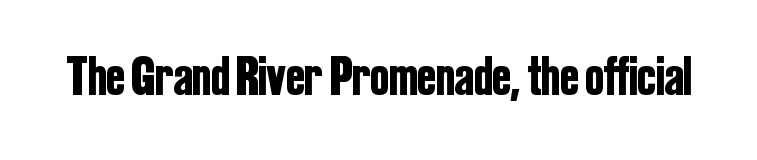
The type family on display is of the sans-serif kind. Between one letter and the next there's only the usual sliver of space. Do the characters align in a grid? No, the font is proportional. The area under the type is left untouched. A typesetter would mark this as roman, not italic.
